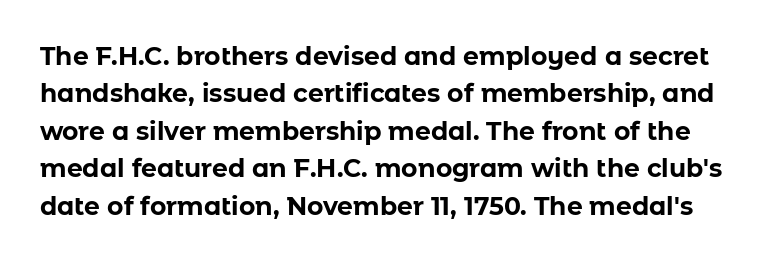
The image shows 25 px bold type, upright; set normal line spacing (1.5x), normal letter spacing, not underlined.
